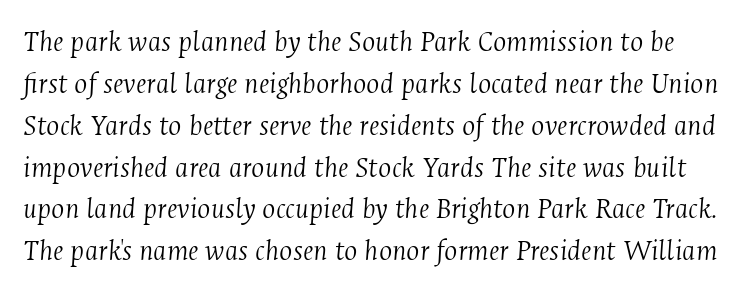
The image shows 31 px light, condensed serif type, italic (leaning right); set normal line spacing (1.35x), normal letter spacing, not underlined; medium stroke contrast and a medium x-height.
